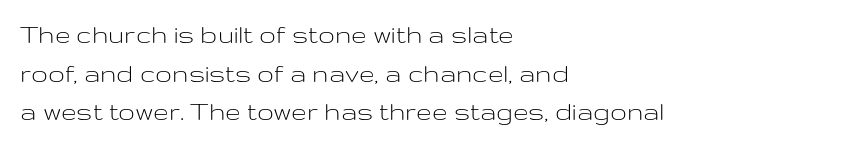
Q: Is the text bold? A: No.
Q: Is the text italic (slanted)? A: No, it is upright.
Q: Is the typeface a serif or a sans-serif typeface? A: Sans-serif.
Q: Is the text underlined? A: No.
Q: How is the paragraph aligned? A: Left-aligned.
Q: Is the spacing between letters normal or unusually wide? A: Normal.
Q: Is the spacing between lines tight, normal or loose? A: Normal.
Q: Width (condensed, normal, or wide)? A: Wide.
Q: Stroke contrast? A: Low.
Q: x-height? A: Medium.
Q: Monospaced? A: No.
